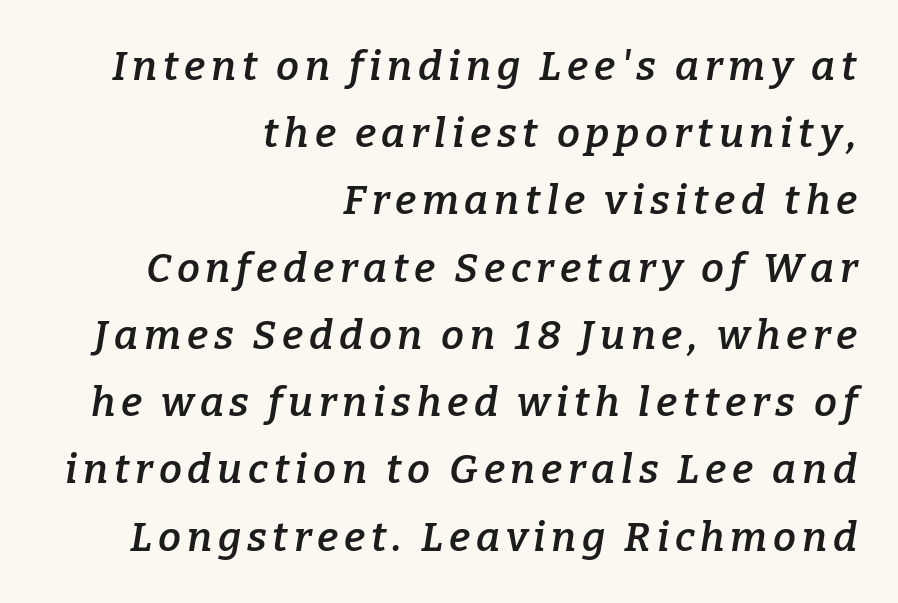
The image shows 41 px semibold serif type, italic (leaning right); set right-aligned, normal line spacing (1.64x), not underlined; low stroke contrast and a medium x-height.
